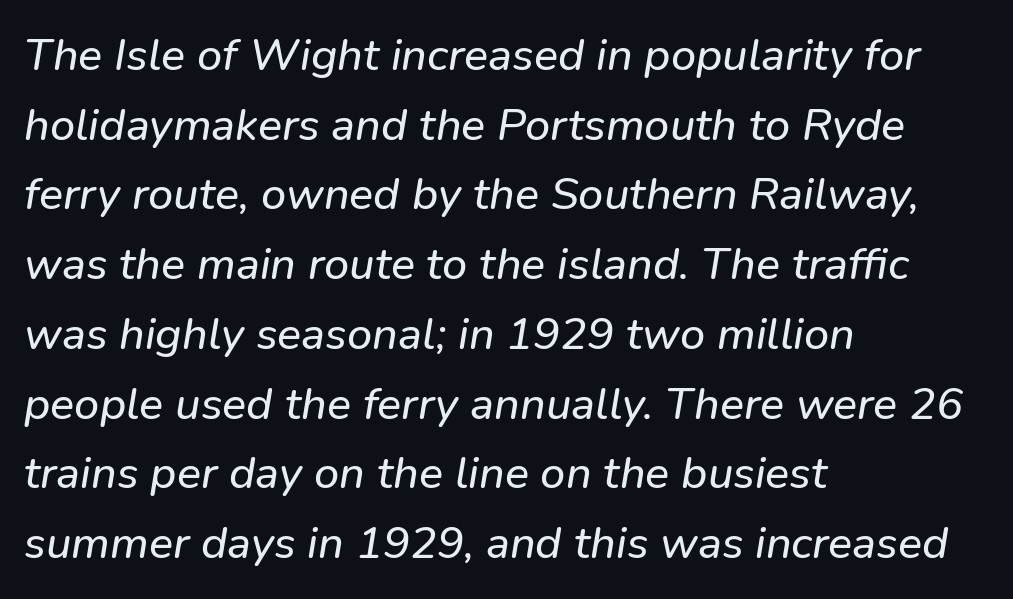
Q: Is the typeface a serif or a sans-serif typeface? A: Sans-serif.
Q: Is the text underlined? A: No.
Q: How is the paragraph aligned? A: Left-aligned.
Q: Is the spacing between letters normal or unusually wide? A: Normal.
Q: Is the spacing between lines tight, normal or loose? A: Normal.
Q: Width (condensed, normal, or wide)? A: Normal.
Q: Stroke contrast? A: Low.
Q: x-height? A: Medium.
Q: Monospaced? A: No.
